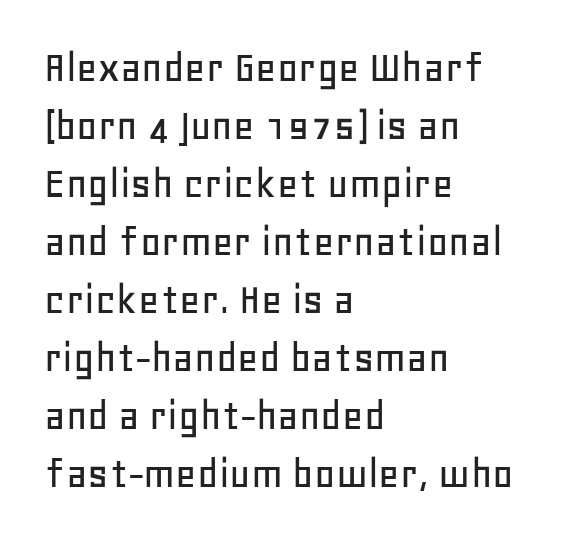
{"serif": "no", "italic": "no", "width": "normal", "stroke_contrast": "low", "x_height": "large", "monospaced": "no", "underline": "no", "align": "left", "line_spacing": "normal", "line_spacing_ratio": 1.26, "letter_spacing": "normal", "letter_spacing_em": 0.0, "glyph_px": 46}
